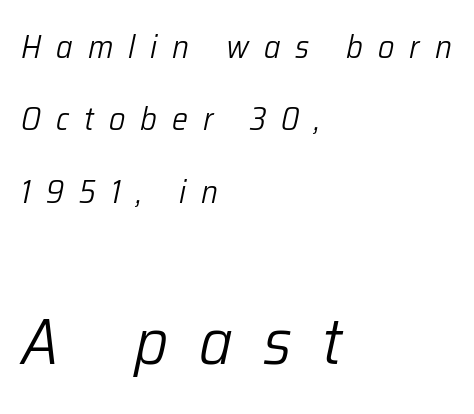
The image shows 65 px light type, italic (leaning right); set left-aligned, loose line spacing (2.26x), unusually wide letter spacing (+0.47 em), not underlined; the second (bottom) block is 2.03x larger; low stroke contrast and a medium x-height.
